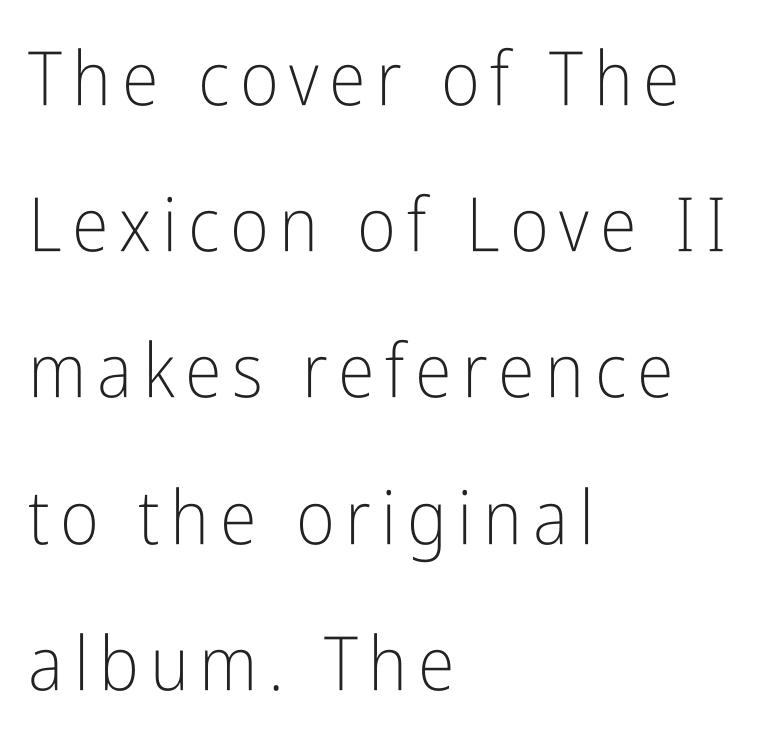
{"serif": "no", "italic": "no", "bold": "no", "weight": "light", "width": "condensed", "stroke_contrast": "low", "x_height": "medium", "monospaced": "no", "underline": "no", "align": "left", "line_spacing": "loose", "line_spacing_ratio": 1.95, "glyph_px": 75}
